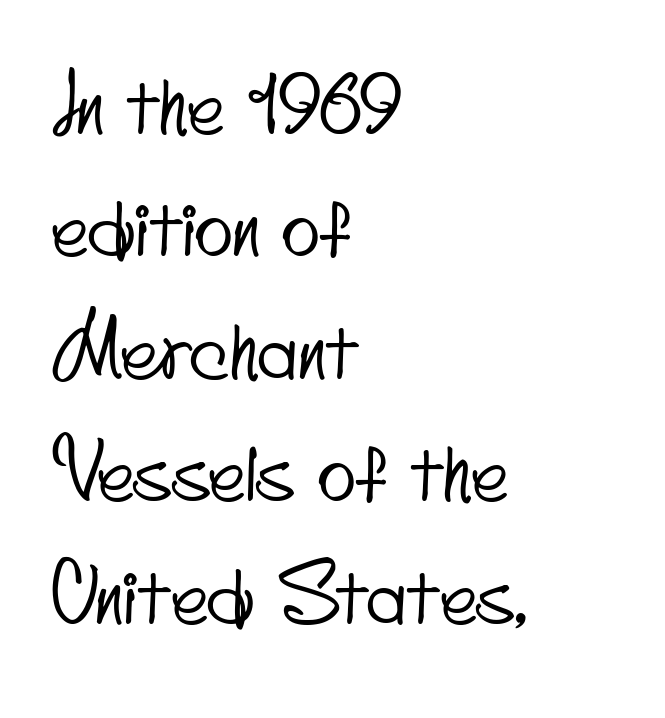
{"serif": "no", "width": "condensed", "stroke_contrast": "low", "x_height": "small", "monospaced": "no", "underline": "no", "align": "left", "line_spacing": "normal", "line_spacing_ratio": 1.53, "letter_spacing": "normal", "letter_spacing_em": 0.0, "glyph_px": 80}
